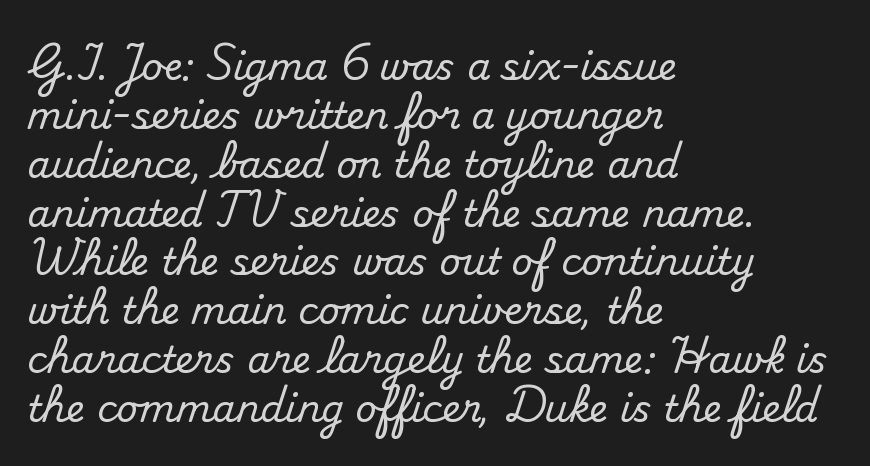
Q: Is the text italic (slanted)? A: Yes.
Q: Is the typeface a serif or a sans-serif typeface? A: Serif.
Q: Is the text underlined? A: No.
Q: How is the paragraph aligned? A: Left-aligned.
Q: Is the spacing between letters normal or unusually wide? A: Normal.
Q: Is the spacing between lines tight, normal or loose? A: Normal.
Q: Width (condensed, normal, or wide)? A: Normal.
Q: Stroke contrast? A: Medium.
Q: x-height? A: Small.
Q: Monospaced? A: No.
